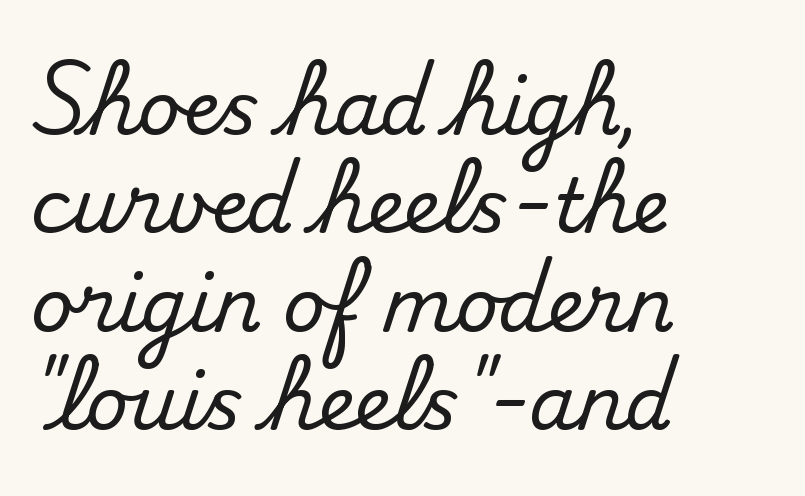
Q: Is the text italic (slanted)? A: Yes.
Q: Is the typeface a serif or a sans-serif typeface? A: Serif.
Q: Is the text underlined? A: No.
Q: How is the paragraph aligned? A: Left-aligned.
Q: Is the spacing between letters normal or unusually wide? A: Normal.
Q: Is the spacing between lines tight, normal or loose? A: Normal.
Q: Width (condensed, normal, or wide)? A: Normal.
Q: Stroke contrast? A: Medium.
Q: x-height? A: Small.
Q: Monospaced? A: No.
